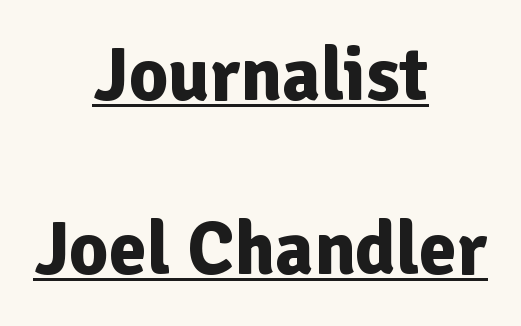
{"serif": "no", "italic": "no", "bold": "yes", "weight": "bold", "width": "normal", "stroke_contrast": "low", "x_height": "medium", "monospaced": "no", "underline": "yes", "align": "center", "line_spacing": "loose", "line_spacing_ratio": 2.29, "letter_spacing": "normal", "letter_spacing_em": 0.0, "glyph_px": 76}
